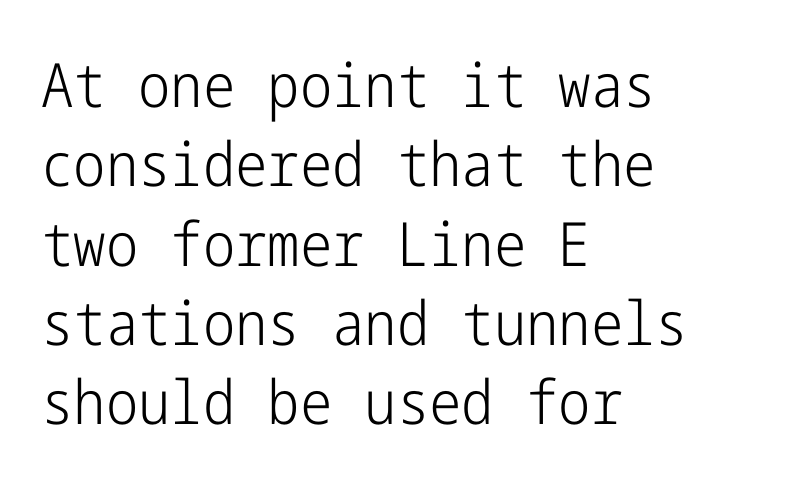
Each row of text sits above clean, open space. Successive baselines arrive at the customary interval. Does the copy run flush right? No — it runs flush left. These lines are composed in type without serifs. Caption: face not bold, strokes unweighted. Characters follow at the spacing the type designer built in.
